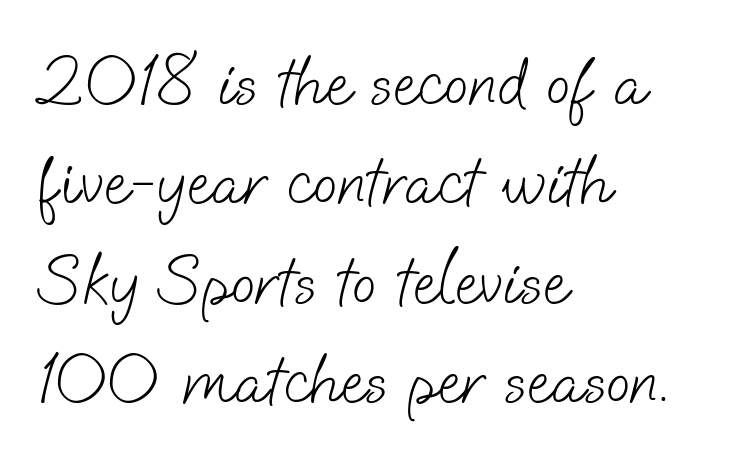
{"serif": "no", "bold": "no", "weight": "light", "width": "normal", "stroke_contrast": "low", "x_height": "small", "monospaced": "no", "underline": "no", "align": "left", "line_spacing": "normal", "line_spacing_ratio": 1.4, "letter_spacing": "normal", "letter_spacing_em": 0.0, "glyph_px": 71}
